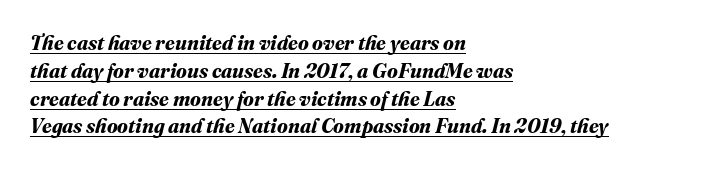
Q: Is the text bold? A: Yes.
Q: Is the text underlined? A: Yes.
Q: How is the paragraph aligned? A: Left-aligned.
Q: Is the spacing between letters normal or unusually wide? A: Normal.
Q: Is the spacing between lines tight, normal or loose? A: Normal.
